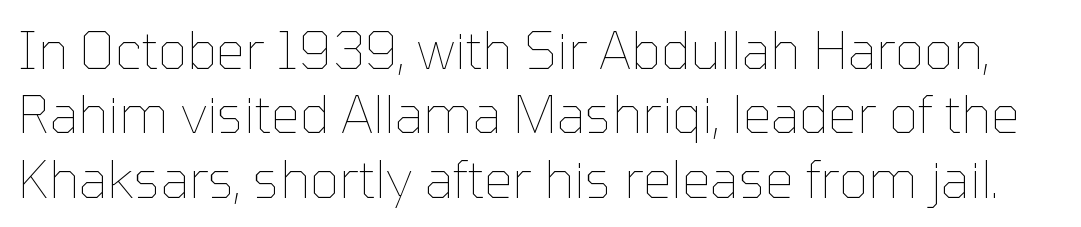
The image shows 51 px thin type, upright; set normal line spacing (1.26x), normal letter spacing, not underlined; low stroke contrast and a medium x-height.
